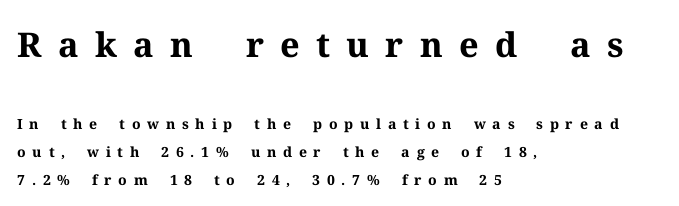
{"serif": "yes", "italic": "no", "bold": "yes", "weight": "bold", "width": "normal", "stroke_contrast": "medium", "x_height": "medium", "monospaced": "no", "underline": "no", "align": "left", "line_spacing": "loose", "line_spacing_ratio": 1.99, "letter_spacing": "wide", "letter_spacing_em": 0.48, "larger_block": "first", "size_ratio": 2.43, "glyph_px": 34}
